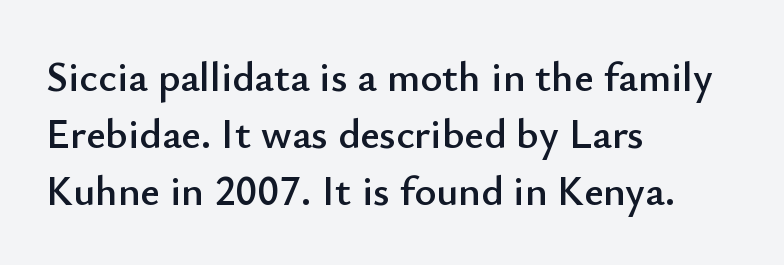
Quick note: not italic, upright. The zone under the glyphs is completely vacant. Do the characters align in a grid? No, the font is proportional. Every row of glyphs begins at an identical x-position on the left. Reading down the column, the eye jumps a familiar distance to each next line.
